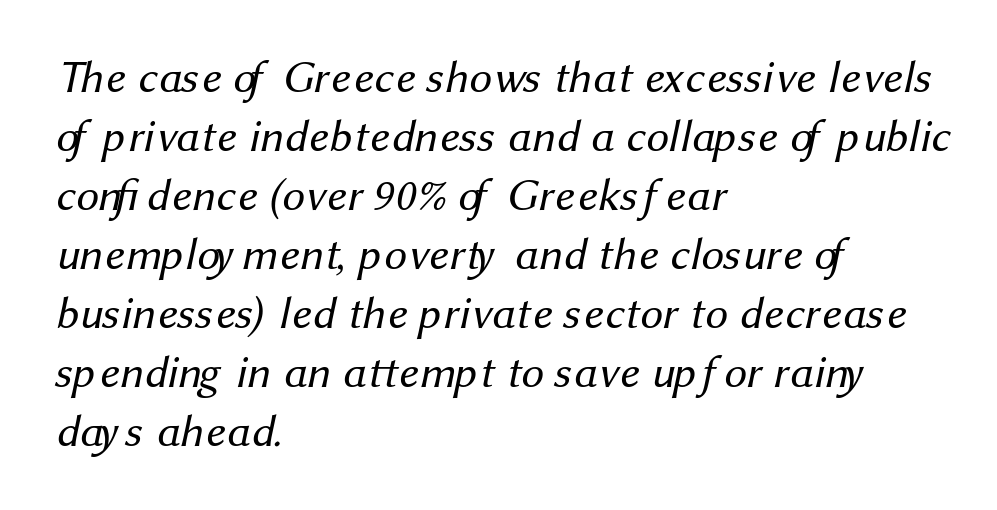
Q: Is the text bold? A: No.
Q: Is the typeface a serif or a sans-serif typeface? A: Sans-serif.
Q: Is the text underlined? A: No.
Q: How is the paragraph aligned? A: Left-aligned.
Q: Is the spacing between letters normal or unusually wide? A: Normal.
Q: Is the spacing between lines tight, normal or loose? A: Normal.
Q: Width (condensed, normal, or wide)? A: Normal.
Q: Stroke contrast? A: Medium.
Q: x-height? A: Medium.
Q: Monospaced? A: No.
